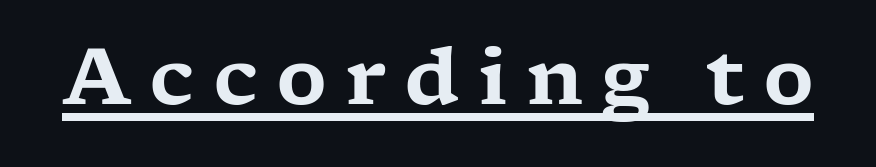
Q: Is the text italic (slanted)? A: No, it is upright.
Q: Is the typeface a serif or a sans-serif typeface? A: Serif.
Q: Is the text underlined? A: Yes.
Q: Is the spacing between letters normal or unusually wide? A: Unusually wide.
Q: Width (condensed, normal, or wide)? A: Wide.
Q: Stroke contrast? A: Low.
Q: x-height? A: Medium.
Q: Monospaced? A: No.
